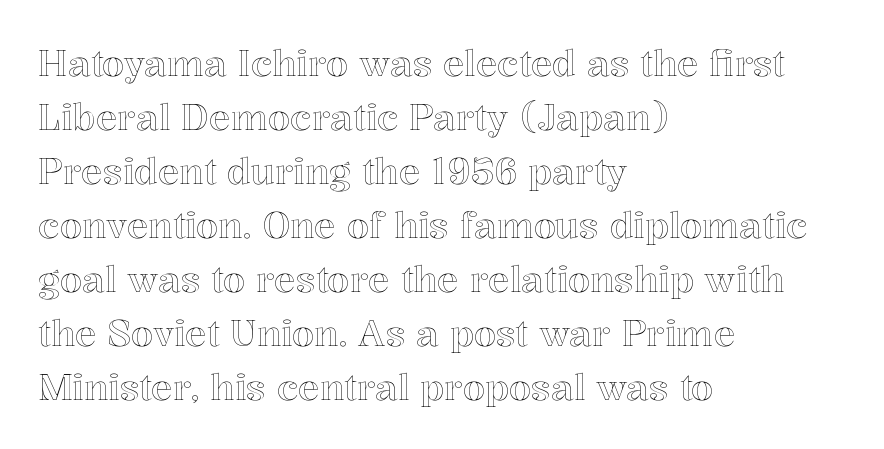
Q: Is the text italic (slanted)? A: No, it is upright.
Q: Is the text underlined? A: No.
Q: How is the paragraph aligned? A: Left-aligned.
Q: Is the spacing between letters normal or unusually wide? A: Normal.
Q: Is the spacing between lines tight, normal or loose? A: Normal.
Q: Width (condensed, normal, or wide)? A: Normal.
Q: x-height? A: Medium.
Q: Monospaced? A: No.
